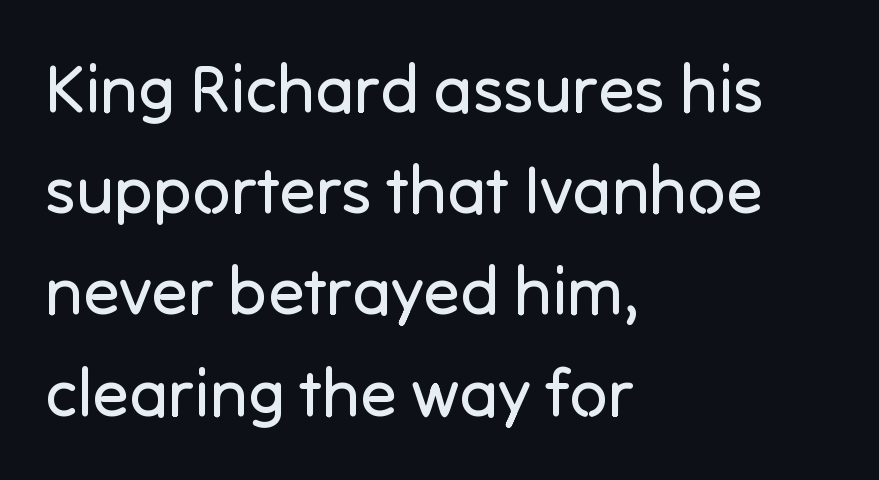
Q: Is the text bold? A: No.
Q: Is the text italic (slanted)? A: No, it is upright.
Q: Is the typeface a serif or a sans-serif typeface? A: Sans-serif.
Q: Is the text underlined? A: No.
Q: How is the paragraph aligned? A: Left-aligned.
Q: Is the spacing between letters normal or unusually wide? A: Normal.
Q: Is the spacing between lines tight, normal or loose? A: Normal.
Q: Width (condensed, normal, or wide)? A: Normal.
Q: Stroke contrast? A: Low.
Q: x-height? A: Medium.
Q: Monospaced? A: No.
